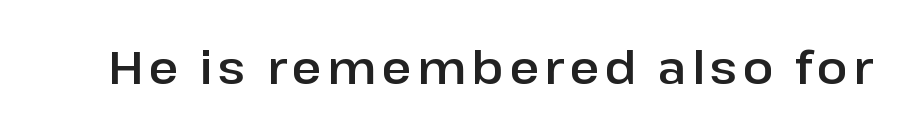
Each letter keeps its own natural width here, so spacing adapts to shape. Notice how the stems are strictly vertical — no italics here. Only glyphs here, with clear space below each row. Observe the absence of serifs on each vertical stroke in this sample.
